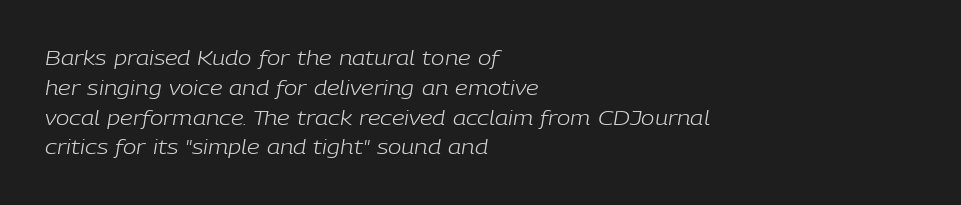
{"italic": "yes", "lean": "right", "slant_degrees": 9, "bold": "no", "underline": "no", "align": "left", "line_spacing": "normal", "line_spacing_ratio": 1.49, "letter_spacing": "normal", "letter_spacing_em": 0.0, "glyph_px": 20}
